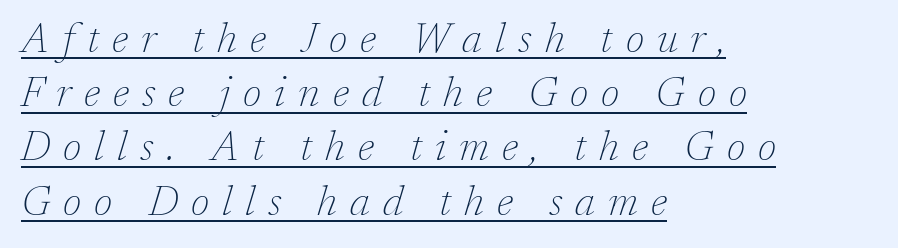
Q: Is the text bold? A: No.
Q: Is the text italic (slanted)? A: Yes, it leans right by about 17 degrees.
Q: Is the typeface a serif or a sans-serif typeface? A: Serif.
Q: Is the text underlined? A: Yes.
Q: How is the paragraph aligned? A: Left-aligned.
Q: Is the spacing between letters normal or unusually wide? A: Unusually wide.
Q: Is the spacing between lines tight, normal or loose? A: Normal.
Q: Width (condensed, normal, or wide)? A: Normal.
Q: Stroke contrast? A: Low.
Q: x-height? A: Medium.
Q: Monospaced? A: No.
